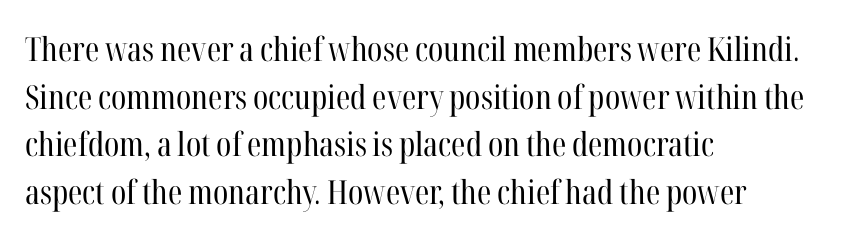
These lines are rendered in a variable-pitch font. Letterform terminals end in serifs throughout the passage. The rendering anchors every line to the left-hand side. Inter-character spacing is left at the font's built-in metrics.
